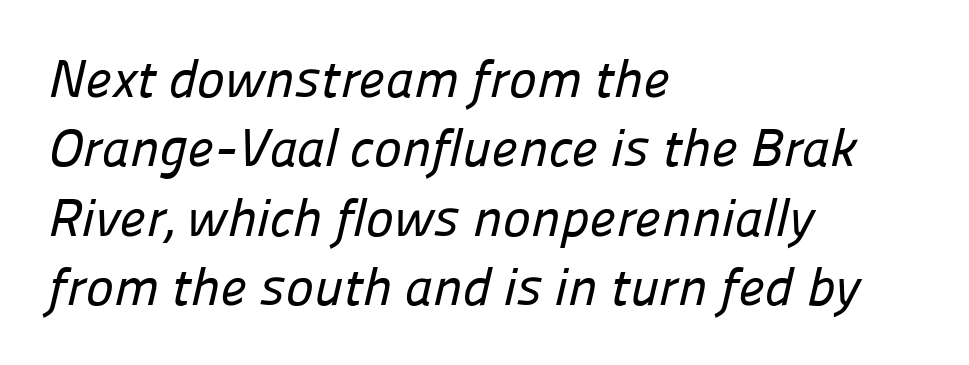
Proportional: the letters do not fall into vertical columns. Nothing sits at the stroke ends, so this counts as sans-serif. The leading is moderate, giving the passage an even texture. Underlining? Definitely not there.
